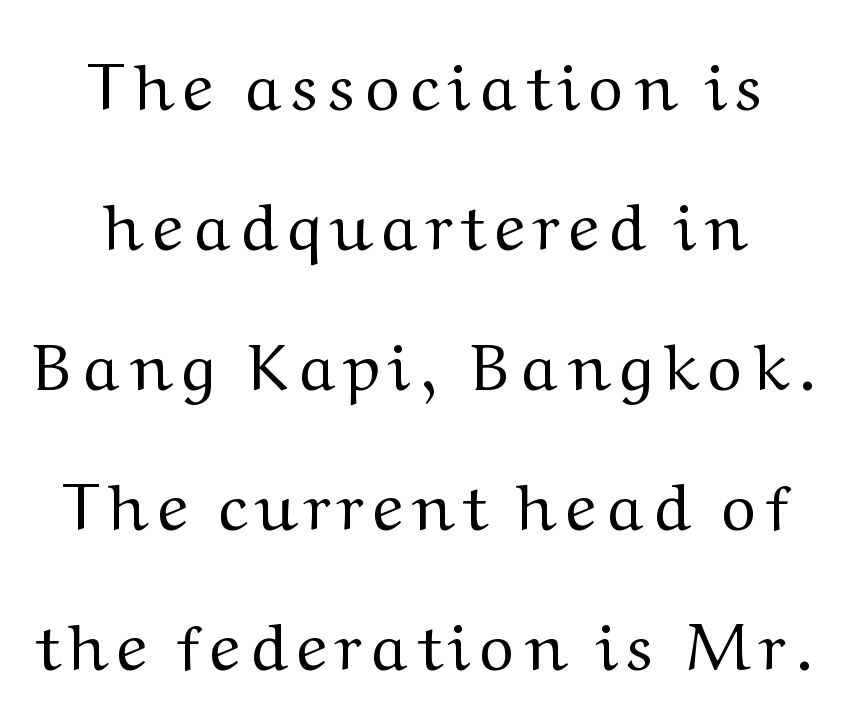
Q: Is the text bold? A: No.
Q: Is the text italic (slanted)? A: No, it is upright.
Q: Is the typeface a serif or a sans-serif typeface? A: Serif.
Q: Is the text underlined? A: No.
Q: Is the spacing between lines tight, normal or loose? A: Loose.
Q: Width (condensed, normal, or wide)? A: Normal.
Q: Stroke contrast? A: Medium.
Q: x-height? A: Medium.
Q: Monospaced? A: No.
